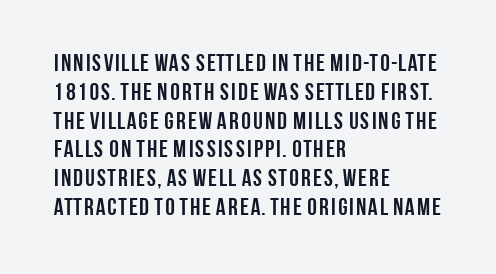
{"italic": "no", "bold": "yes", "underline": "no", "align": "left", "line_spacing_ratio": 1.2, "letter_spacing": "normal", "letter_spacing_em": 0.0, "glyph_px": 24}
